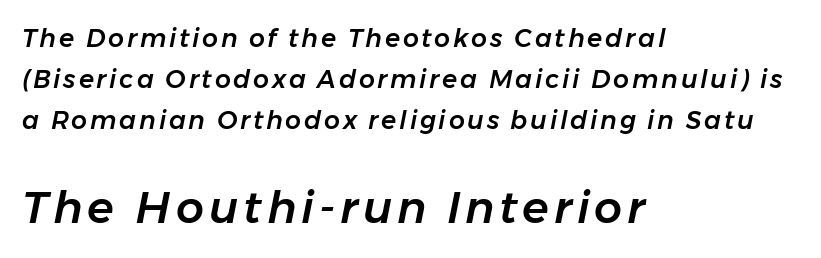
The image shows 44 px text type, italic (leaning right); set left-aligned, normal line spacing (1.64x), not underlined; the second (bottom) block is 1.76x larger; low stroke contrast and a medium x-height.
